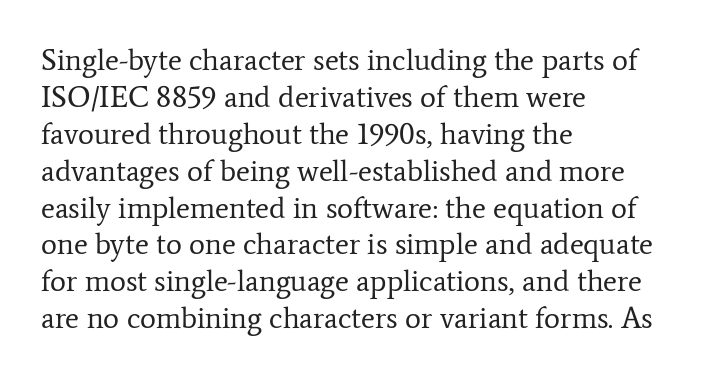
Posture: upright roman. Spacing verdict: proportional, widths tailored to each character. Where is the straight margin? On the left. Weight: not bold — regular or lighter.
